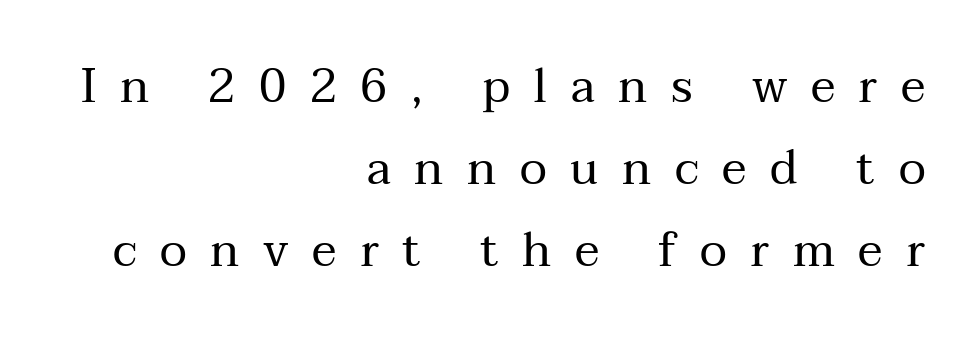
The passage shown is not underscored anywhere. The paragraph shown leans on its right margin. The face used here is proportionally spaced, like ordinary book or web type. This sample uses expanded letter spacing, leaving extra air between glyphs. Look at the bottom of the vertical strokes: they flare into serifs here. No letter is thick-stroked: the sample isn't bold.
